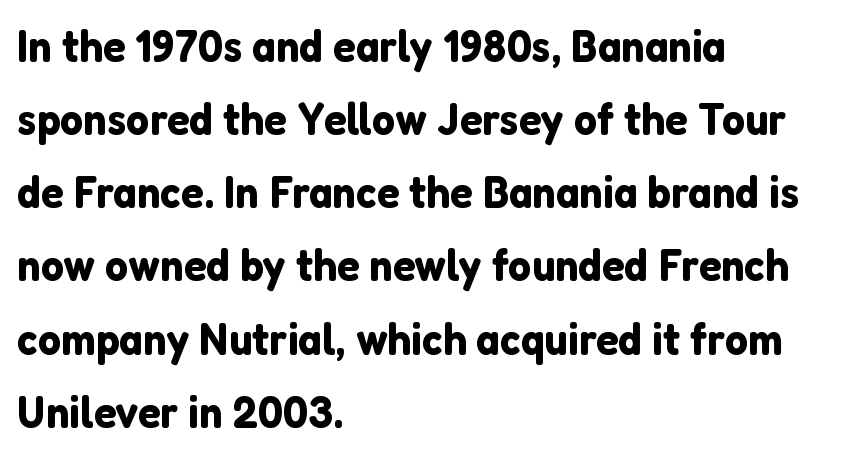
A typesetter would label this face a sans. Inter-character spacing is left at the font's built-in metrics. Unlike italic type, these characters show no tilt at all. A typesetter would call this proportional, since set widths differ per character.
